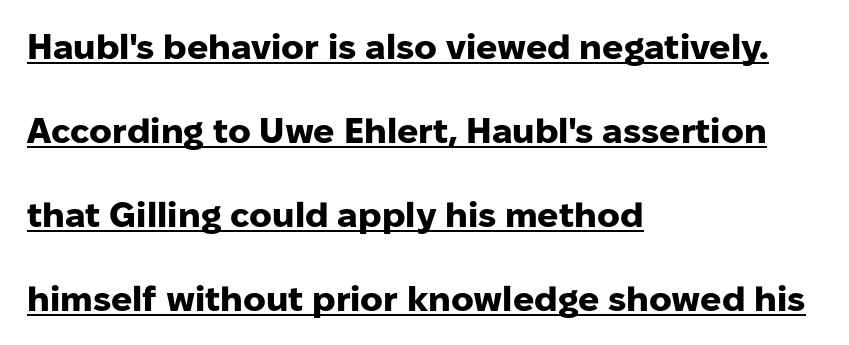
Beneath each row of characters lies a ruled line. Does the lettering tilt? It doesn't — this is upright. The designer went with a sans here, leaving each stem footless. These lines are set flush left with a ragged right edge.
